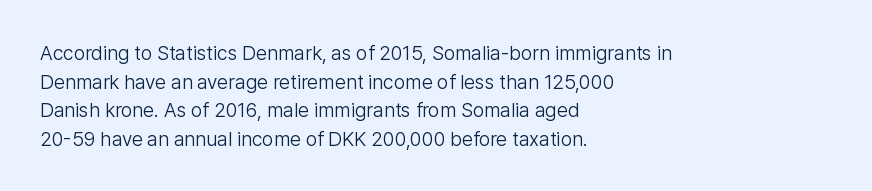
The image shows 20 px text type, upright; set left-aligned, normal line spacing (1.43x), normal letter spacing, not underlined.
